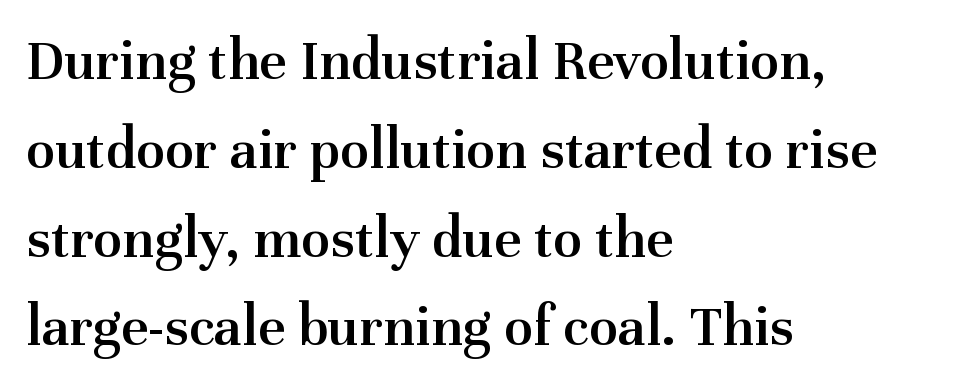
Q: Is the text bold? A: Semi-bold.
Q: Is the text italic (slanted)? A: No, it is upright.
Q: Is the typeface a serif or a sans-serif typeface? A: Serif.
Q: Is the text underlined? A: No.
Q: How is the paragraph aligned? A: Left-aligned.
Q: Is the spacing between letters normal or unusually wide? A: Normal.
Q: Is the spacing between lines tight, normal or loose? A: Normal.
Q: Width (condensed, normal, or wide)? A: Normal.
Q: Stroke contrast? A: Medium.
Q: x-height? A: Medium.
Q: Monospaced? A: No.
